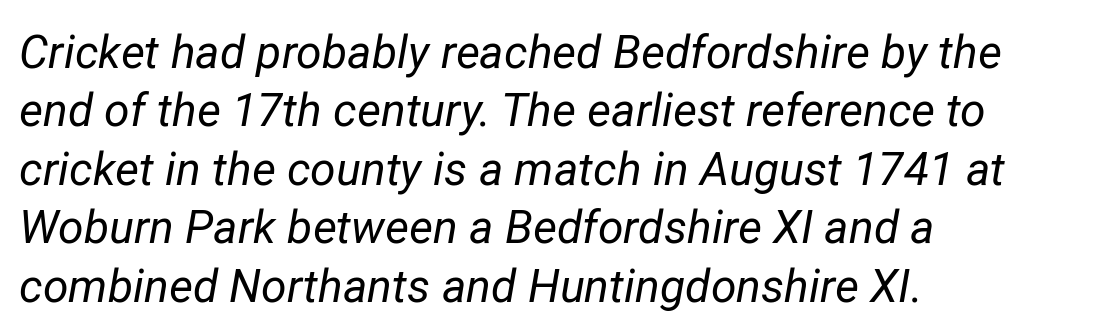
{"italic": "yes", "lean": "right", "slant_degrees": 12, "bold": "no", "weight": "regular", "width": "normal", "stroke_contrast": "low", "x_height": "medium", "monospaced": "no", "underline": "no", "align": "left", "line_spacing": "normal", "line_spacing_ratio": 1.27, "letter_spacing": "normal", "letter_spacing_em": 0.0, "glyph_px": 46}
